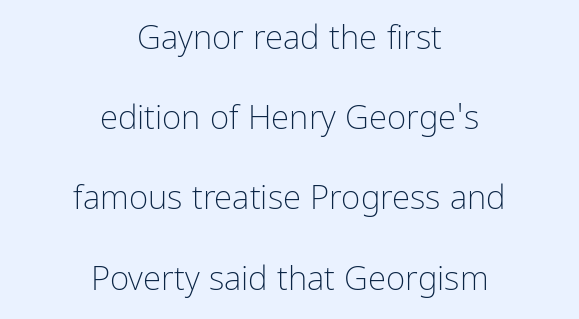
The image shows 33 px light, condensed sans-serif type, upright; set centered, loose line spacing (2.43x), normal letter spacing, not underlined; low stroke contrast and a medium x-height.
